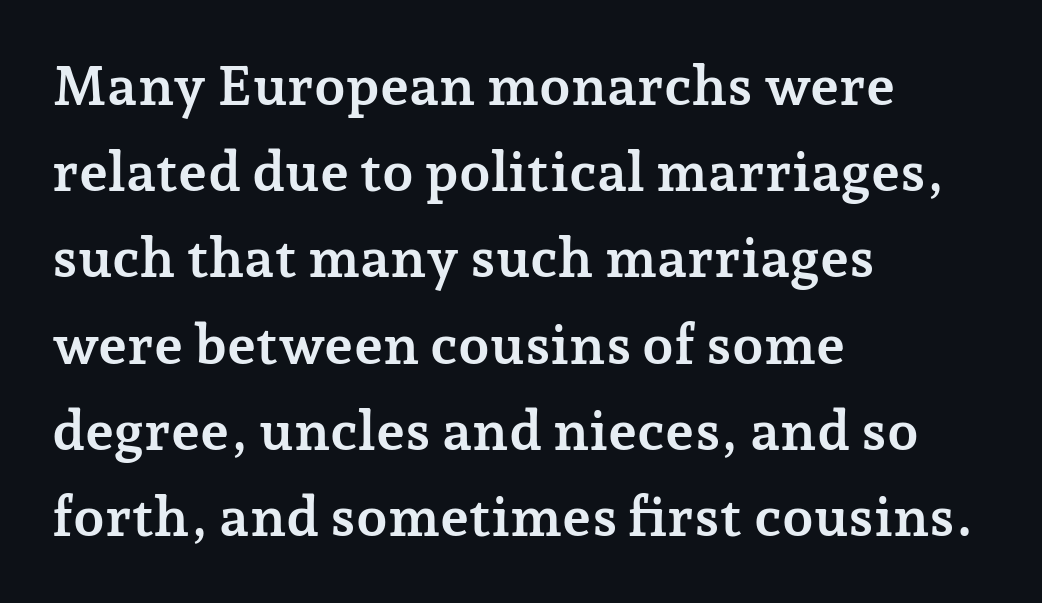
Students, note that the glyphs here touch the page at normal intervals. The words here are not underlined. These lines are composed in type with serifs. Line spacing here is normal.
